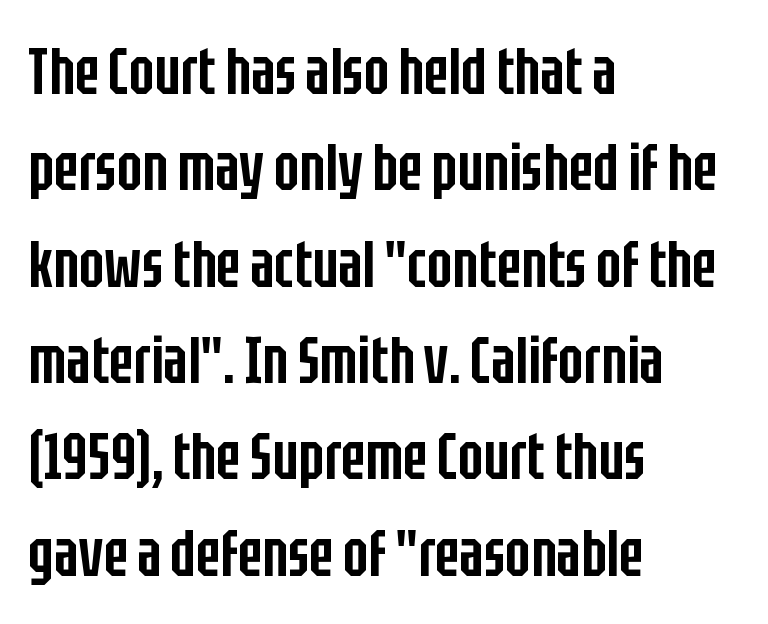
Q: Is the text bold? A: Semi-bold.
Q: Is the text italic (slanted)? A: No, it is upright.
Q: Is the typeface a serif or a sans-serif typeface? A: Sans-serif.
Q: Is the text underlined? A: No.
Q: How is the paragraph aligned? A: Left-aligned.
Q: Is the spacing between letters normal or unusually wide? A: Normal.
Q: Is the spacing between lines tight, normal or loose? A: Normal.
Q: Width (condensed, normal, or wide)? A: Condensed.
Q: Stroke contrast? A: Low.
Q: x-height? A: Large.
Q: Monospaced? A: No.
